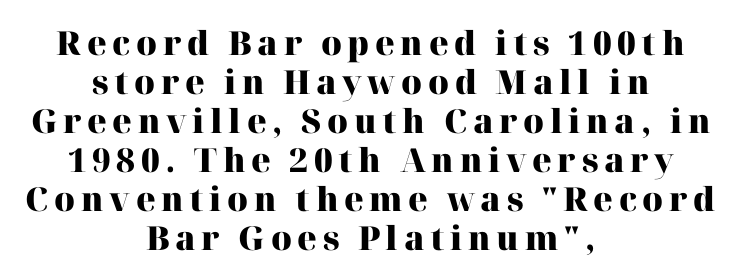
Q: Is the text bold? A: Yes.
Q: Is the text italic (slanted)? A: No, it is upright.
Q: Is the typeface a serif or a sans-serif typeface? A: Serif.
Q: Is the text underlined? A: No.
Q: How is the paragraph aligned? A: Centered.
Q: Width (condensed, normal, or wide)? A: Normal.
Q: Stroke contrast? A: High.
Q: x-height? A: Medium.
Q: Monospaced? A: No.
